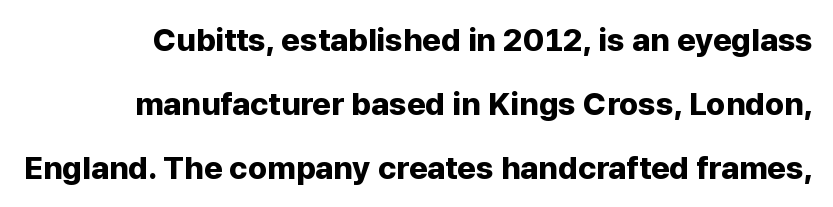
If you drew a line through each stem, it would be perfectly vertical. The letters are bold, with thick, heavy strokes. Vertical spacing — loose. You could call the tracking neutral — neither tight nor loose.
